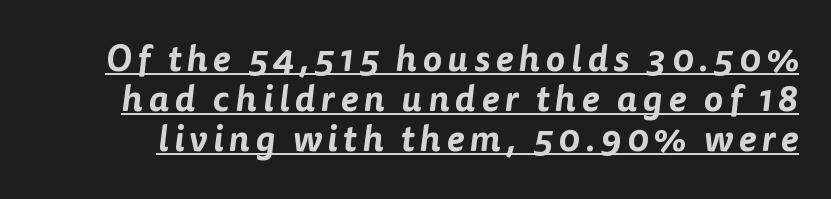
The image shows 36 px sans-serif type; set tight line spacing (1.11x), underlined; low stroke contrast and a medium x-height.
